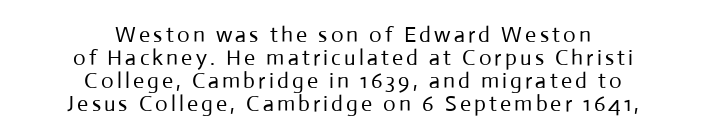
The image shows 22 px text type, upright; set centered, tight line spacing (1.04x), not underlined.
